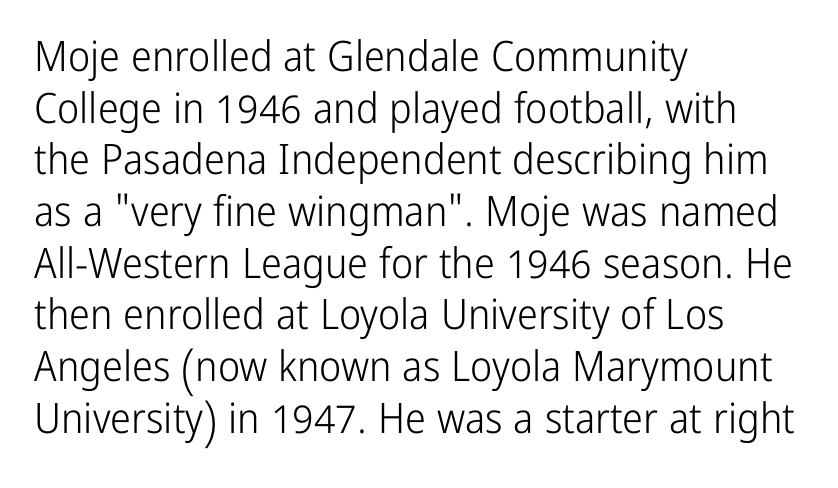
{"serif": "no", "italic": "no", "bold": "no", "weight": "light", "width": "condensed", "stroke_contrast": "low", "x_height": "medium", "monospaced": "no", "underline": "no", "align": "left", "line_spacing_ratio": 1.23, "letter_spacing": "normal", "letter_spacing_em": 0.0, "glyph_px": 42}
